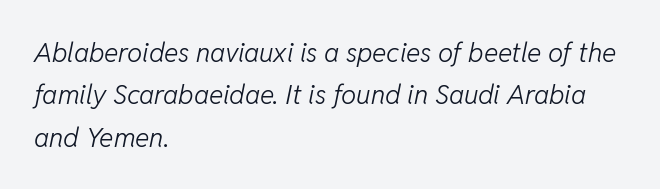
{"italic": "yes", "lean": "right", "slant_degrees": 11, "bold": "no", "underline": "no", "align": "left", "line_spacing": "normal", "line_spacing_ratio": 1.57, "letter_spacing": "normal", "letter_spacing_em": 0.0, "glyph_px": 27}
